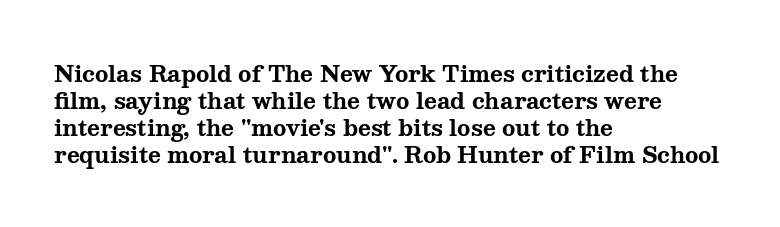
A typesetter would mark this as roman, not italic. What stands out about the letter spacing? Nothing — it is the standard amount. The baseline area is clear. Caption: bold face, heavy strokes.
